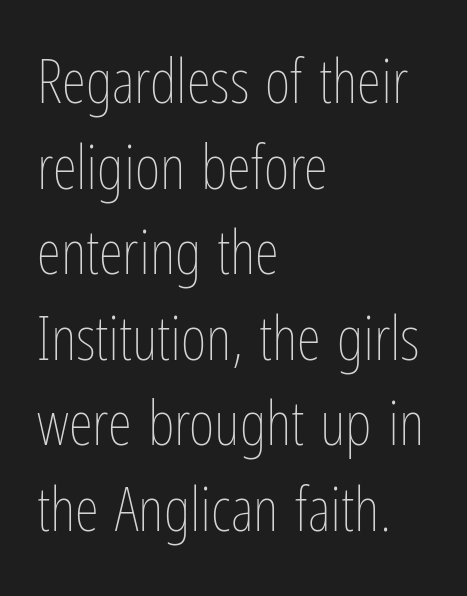
Q: Is the text bold? A: No.
Q: Is the text italic (slanted)? A: No, it is upright.
Q: Is the text underlined? A: No.
Q: How is the paragraph aligned? A: Left-aligned.
Q: Is the spacing between letters normal or unusually wide? A: Normal.
Q: Is the spacing between lines tight, normal or loose? A: Normal.
Q: Width (condensed, normal, or wide)? A: Condensed.
Q: Stroke contrast? A: Low.
Q: x-height? A: Medium.
Q: Monospaced? A: No.
